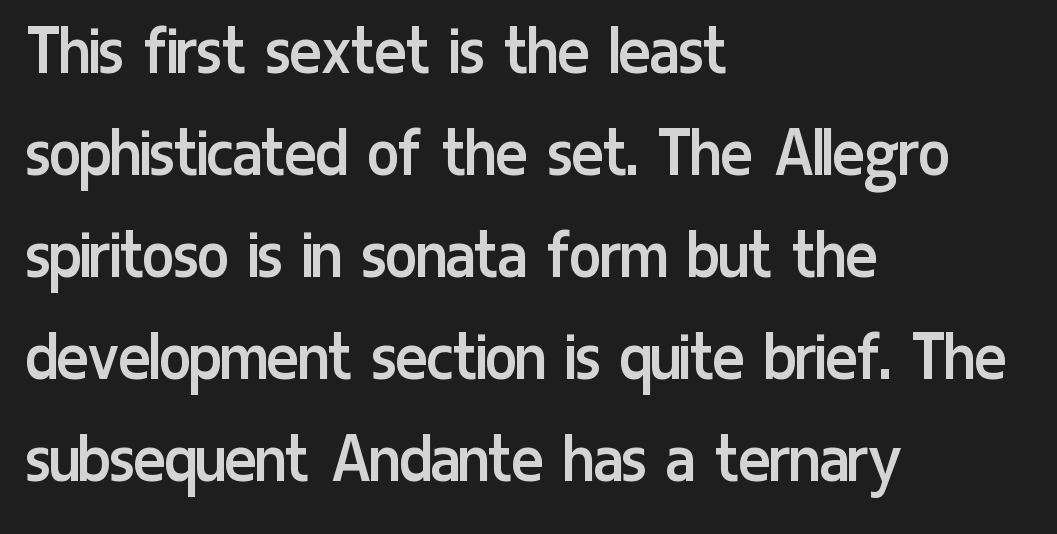
Here the designer chose a conventional face with non-uniform glyph widths. Visually the block forms a straight wall on the left and a jagged coastline on the right. If you measured baseline to baseline, you'd find a middling distance. The space directly below the letters is spotless. Bold? No — there's no thickening of the strokes.
